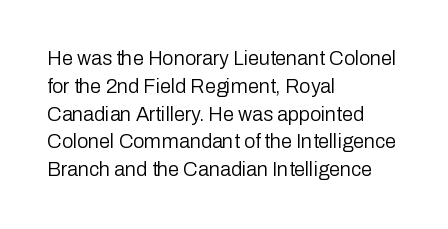
The image shows 20 px text type, upright; set left-aligned, normal line spacing (1.39x), normal letter spacing, not underlined.
